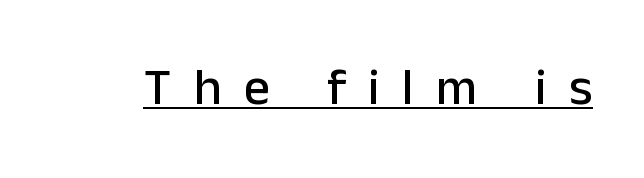
The image shows 51 px sans-serif type, upright; set unusually wide letter spacing (+0.44 em), underlined; low stroke contrast and a medium x-height.
